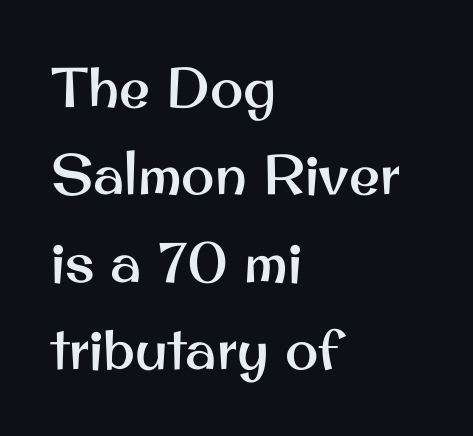
Is the block centered? No — it sits flush against the left margin. Stroke terminals: plain, sans-serif. What's the leading like? Ordinary, nothing unusual. The letterforms sit shoulder to shoulder at normal distance. The words here are not underlined. Varying glyph widths throughout — classic text-font behaviour.
